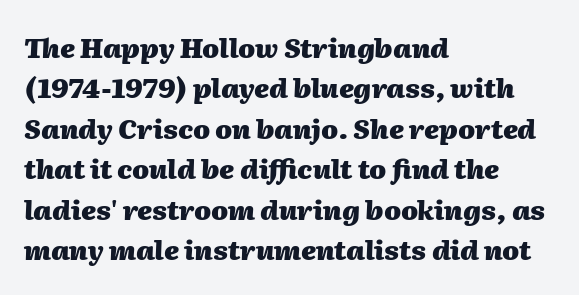
Q: Is the text bold? A: Yes.
Q: Is the text italic (slanted)? A: Yes, it leans right by about 2 degrees.
Q: Is the text underlined? A: No.
Q: How is the paragraph aligned? A: Left-aligned.
Q: Is the spacing between letters normal or unusually wide? A: Normal.
Q: Is the spacing between lines tight, normal or loose? A: Normal.
